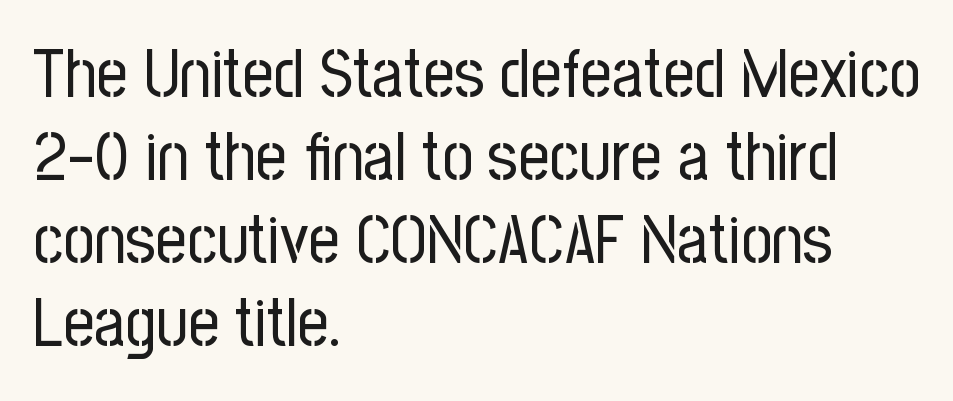
Q: Is the text bold? A: No.
Q: Is the text italic (slanted)? A: No, it is upright.
Q: Is the typeface a serif or a sans-serif typeface? A: Sans-serif.
Q: Is the text underlined? A: No.
Q: How is the paragraph aligned? A: Left-aligned.
Q: Is the spacing between letters normal or unusually wide? A: Normal.
Q: Width (condensed, normal, or wide)? A: Condensed.
Q: Stroke contrast? A: Low.
Q: x-height? A: Medium.
Q: Monospaced? A: No.
